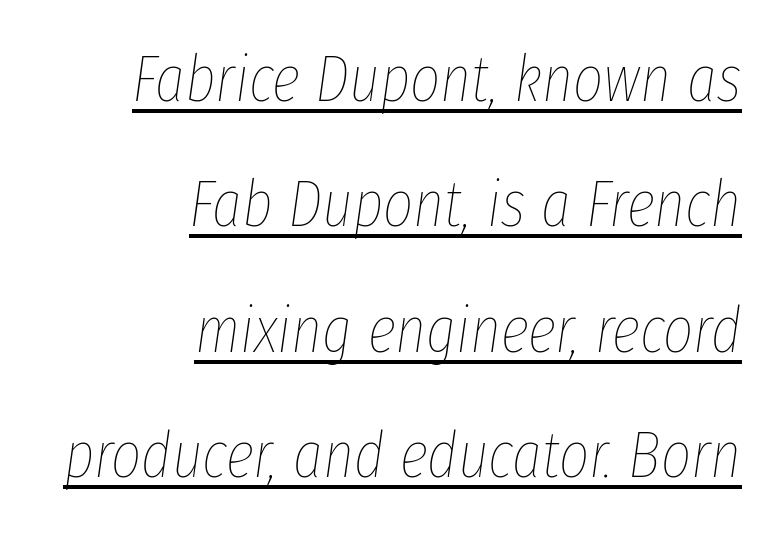
{"italic": "yes", "lean": "right", "slant_degrees": 8, "bold": "no", "weight": "thin", "width": "condensed", "stroke_contrast": "low", "x_height": "medium", "monospaced": "no", "underline": "yes", "align": "right", "line_spacing": "loose", "line_spacing_ratio": 1.93, "letter_spacing": "normal", "letter_spacing_em": 0.0, "glyph_px": 65}
